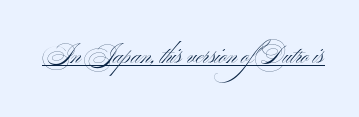
The image shows 24 px text type; set normal letter spacing, underlined.
